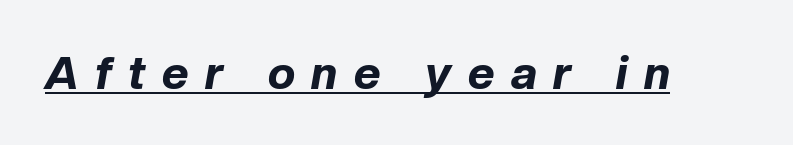
The face used here appears with an underline applied. The letters are slanted; this is an italic face. Heavy, bold letterforms. The passage shown is typed in a proportional face where columns would drift. Inter-character spacing is expanded well beyond the font's built-in metrics.
